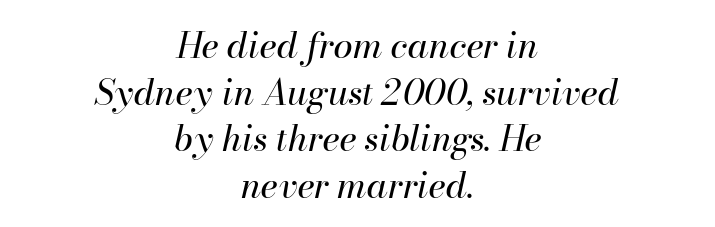
The image shows 35 px regular-weight type, italic (leaning right); set centered, normal line spacing (1.33x), normal letter spacing, not underlined; high stroke contrast and a small x-height.
